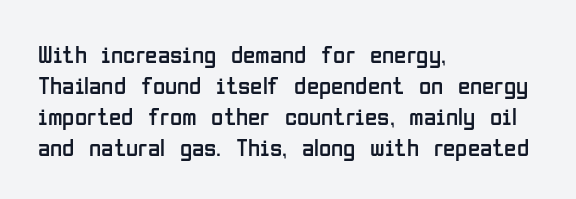
A light-to-regular cut is what we see here. Clear beneath every line of the passage. Vertical strokes here are truly vertical. The passage shown has conventional tracking throughout. Leftover space on each line is placed entirely after the last word.
